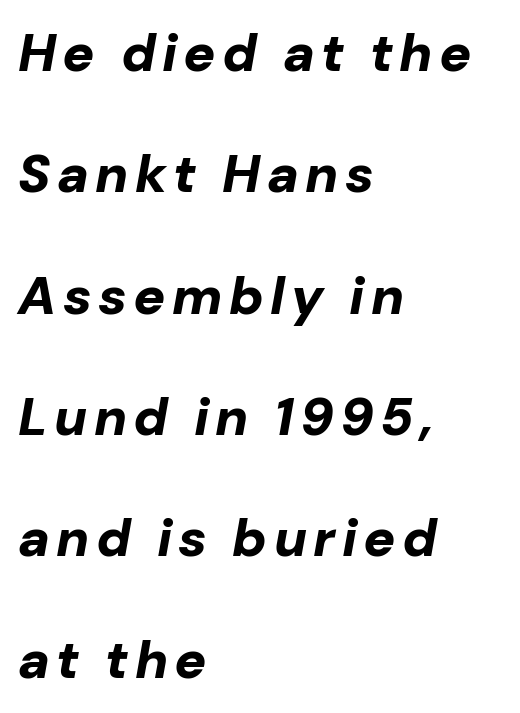
The image shows 53 px bold type, italic (leaning right); set left-aligned, loose line spacing (2.29x), not underlined; low stroke contrast and a medium x-height.
